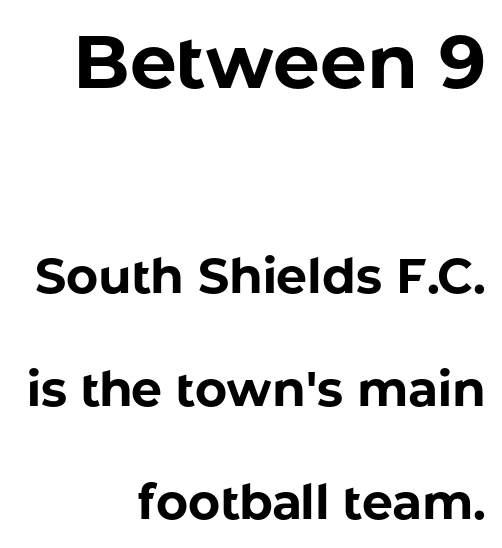
{"serif": "no", "italic": "no", "bold": "yes", "weight": "bold", "width": "normal", "stroke_contrast": "low", "x_height": "medium", "monospaced": "no", "underline": "no", "align": "right", "line_spacing": "loose", "line_spacing_ratio": 2.3, "letter_spacing": "normal", "letter_spacing_em": 0.0, "larger_block": "first", "size_ratio": 1.51, "glyph_px": 74}
